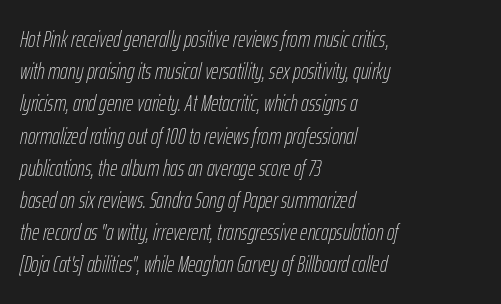
The image shows 23 px text type, italic (leaning right); set left-aligned, normal line spacing (1.4x), normal letter spacing, not underlined.
